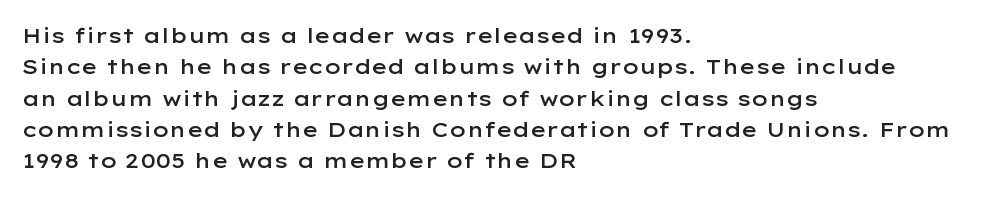
The image shows 21 px text type, upright; set left-aligned, normal line spacing (1.49x), normal letter spacing, not underlined.
